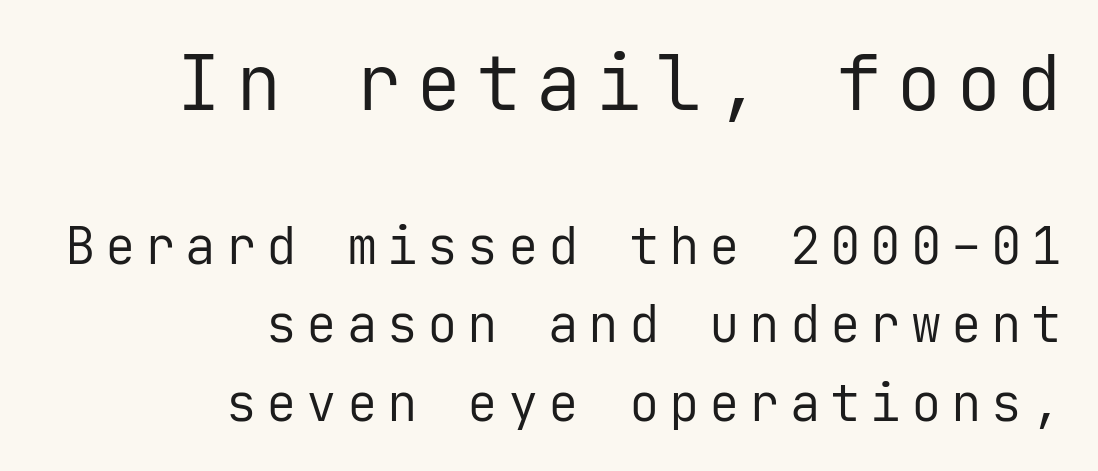
Q: Is the text bold? A: No.
Q: Is the text italic (slanted)? A: No, it is upright.
Q: Is the typeface a serif or a sans-serif typeface? A: Sans-serif.
Q: Is the text underlined? A: No.
Q: How is the paragraph aligned? A: Right-aligned.
Q: Is the spacing between lines tight, normal or loose? A: Normal.
Q: Which block of text is set in a larger size, the first (top) or the second (bottom)? A: The first (top) one.
Q: Width (condensed, normal, or wide)? A: Normal.
Q: Stroke contrast? A: Low.
Q: x-height? A: Medium.
Q: Monospaced? A: Yes.
